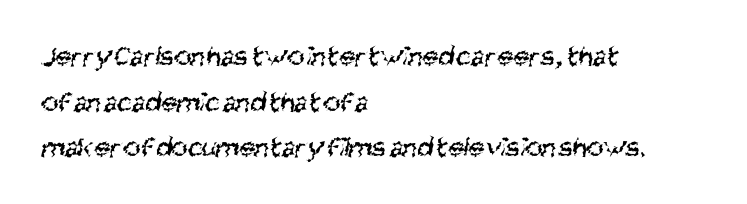
Q: Is the text bold? A: No.
Q: Is the typeface a serif or a sans-serif typeface? A: Sans-serif.
Q: Is the text underlined? A: No.
Q: How is the paragraph aligned? A: Left-aligned.
Q: Is the spacing between letters normal or unusually wide? A: Normal.
Q: Is the spacing between lines tight, normal or loose? A: Normal.
Q: Width (condensed, normal, or wide)? A: Condensed.
Q: Stroke contrast? A: Medium.
Q: x-height? A: Large.
Q: Monospaced? A: No.
